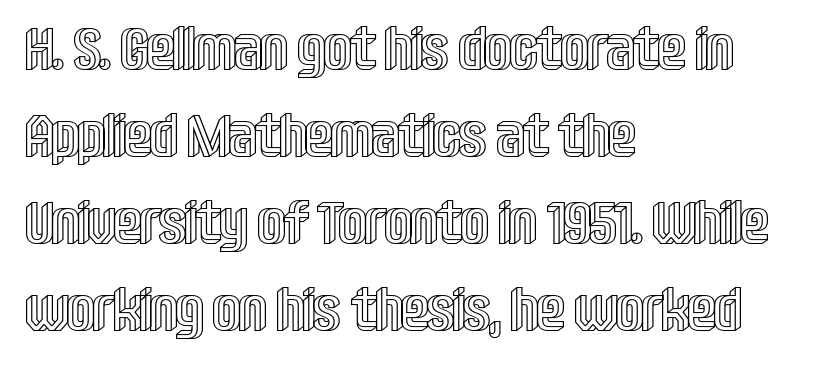
Honestly, the letter spacing is just normal — you wouldn't notice it. Evenly set lines give the paragraph a standard silhouette. Letters rest on an invisible, unmarked baseline. Caption: multi-line text, flush left, ragged right. Tall strokes in this sample are plumb rather than angled.
